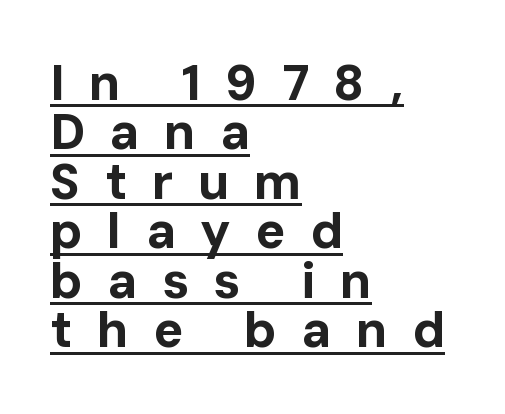
You can tell from the bare stems that sans-serif type was used. This sample uses expanded letter spacing, leaving extra air between glyphs. No italicization has been applied; the sample stays upright. The line-height multiplier appears low, near solid setting.
